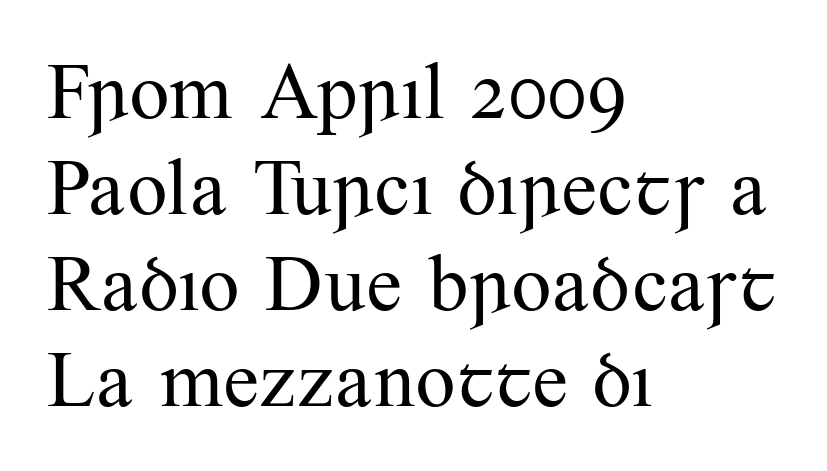
The image shows 80 px regular-weight serif type, upright; set left-aligned, line spacing 1.2x, normal letter spacing, not underlined; medium stroke contrast and a small x-height.
